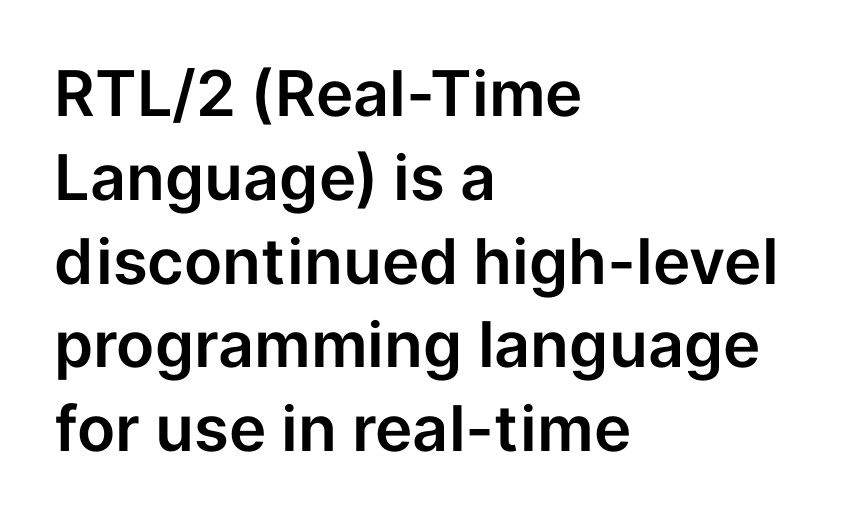
{"serif": "no", "italic": "no", "width": "normal", "stroke_contrast": "low", "x_height": "medium", "monospaced": "no", "underline": "no", "align": "left", "line_spacing": "normal", "line_spacing_ratio": 1.33, "letter_spacing": "normal", "letter_spacing_em": 0.0, "glyph_px": 63}
